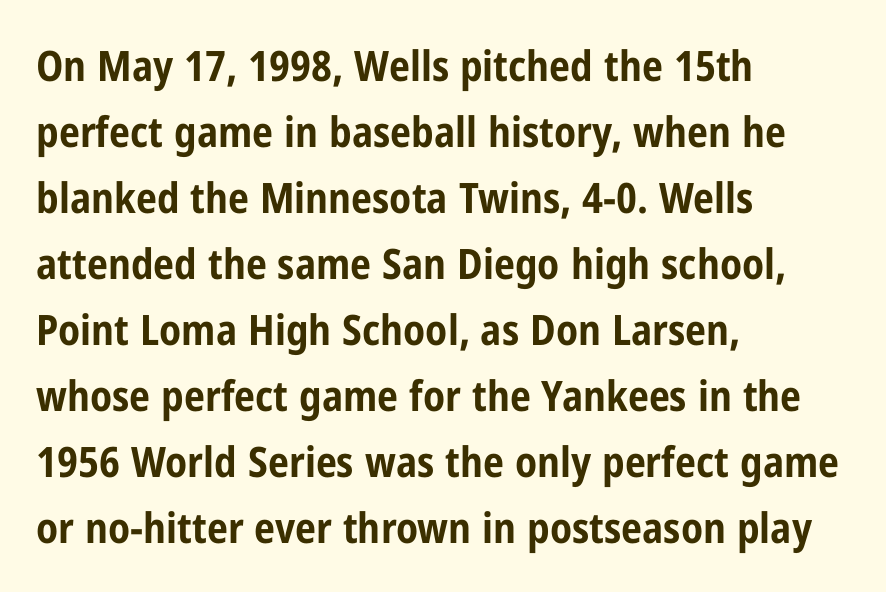
Spacing verdict: proportional, widths tailored to each character. Clear beneath every line of the passage. Compared with typical body copy, the letter spacing here is the same. The text was rendered using a sans face with plain stroke endings. The passage shown is emphatically bold. One glance says typical: line gaps are just what's usual.
